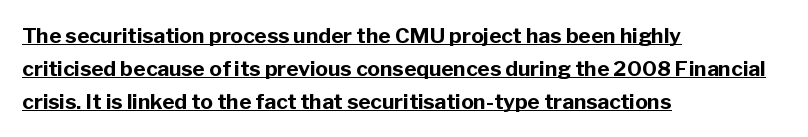
The image shows 21 px bold type, upright; set left-aligned, normal line spacing (1.56x), normal letter spacing, underlined.
